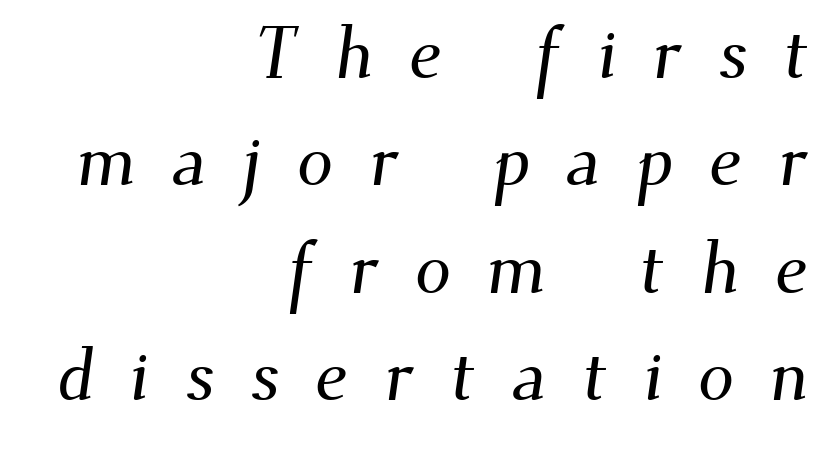
{"serif": "yes", "width": "normal", "stroke_contrast": "medium", "x_height": "small", "monospaced": "no", "underline": "no", "align": "right", "line_spacing": "normal", "line_spacing_ratio": 1.49, "letter_spacing": "wide", "letter_spacing_em": 0.5, "glyph_px": 72}
